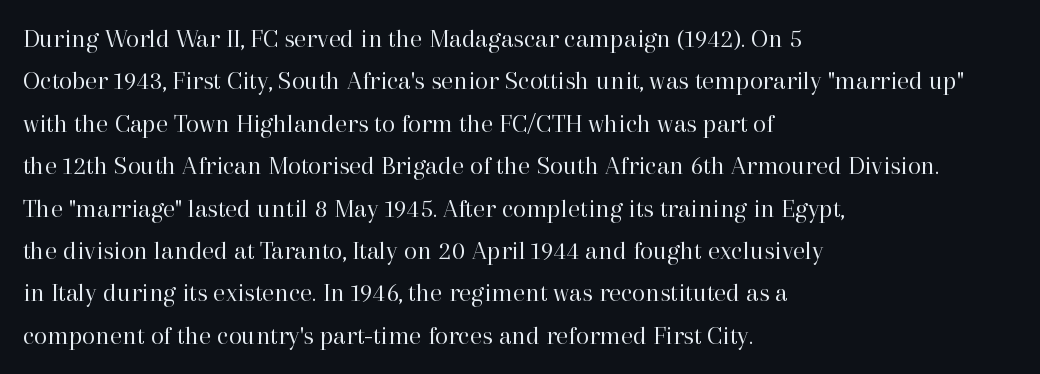
Characters follow at the spacing the type designer built in. Where is the straight margin? On the left. Weight: regular or lighter. Check the space under the baseline: it is left empty. Each new line begins a customary step beneath the previous one.
